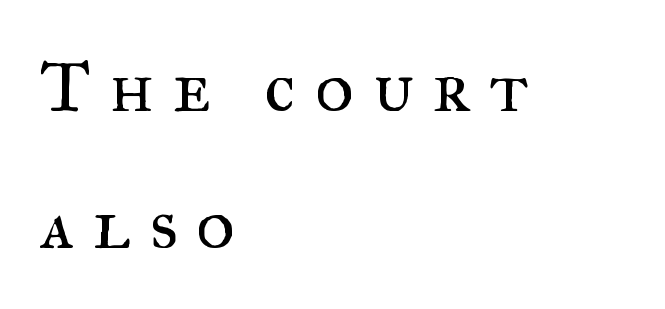
Q: Is the text bold? A: No.
Q: Is the text italic (slanted)? A: No, it is upright.
Q: Is the typeface a serif or a sans-serif typeface? A: Serif.
Q: Is the text underlined? A: No.
Q: How is the paragraph aligned? A: Left-aligned.
Q: Is the spacing between letters normal or unusually wide? A: Unusually wide.
Q: Width (condensed, normal, or wide)? A: Normal.
Q: Stroke contrast? A: Medium.
Q: x-height? A: Small.
Q: Monospaced? A: No.
